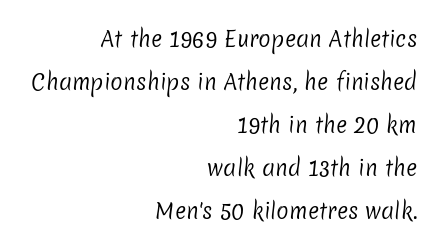
Type without underlining. The lines are spread far apart with generous leading. Here the glyphs are tracked normally, forming tight word shapes. Nothing heavy about these letters — not bold at all.
